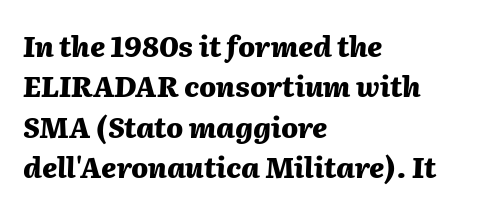
The image shows 28 px heavy type, italic (leaning right); set left-aligned, normal line spacing (1.44x), normal letter spacing, not underlined; medium stroke contrast and a medium x-height.
